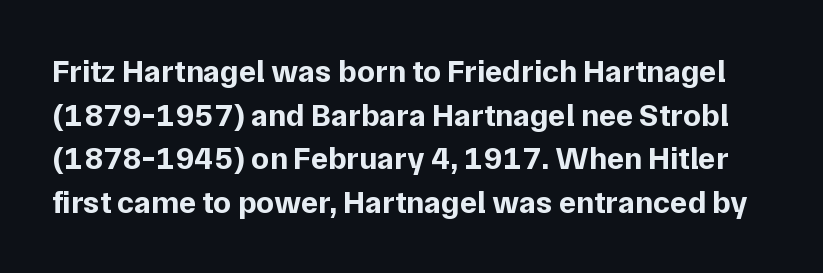
Varying glyph widths throughout — classic text-font behaviour. Compared with an ordinary text face, these strokes are far heavier — a full bold. This rendering leaves character spacing at its baseline value. Regarding leading, the lines here are spaced in the standard way. A typesetter would mark this as roman, not italic.
